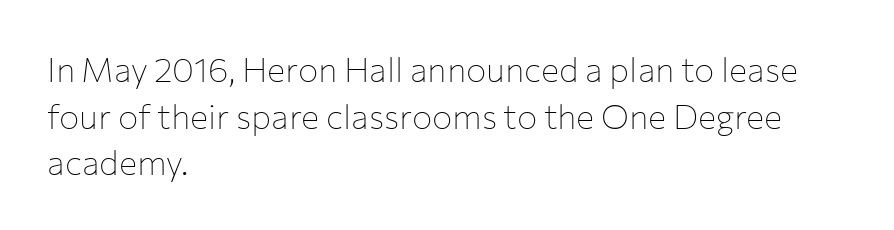
Is the letter spacing exaggerated? No — it looks like the ordinary default. The leading is moderate, giving the passage an even texture. Tall strokes in this sample are plumb rather than angled. Anything drawn beneath the words? Only blank space. These glyphs show unthickened strokes, regular width or finer.
